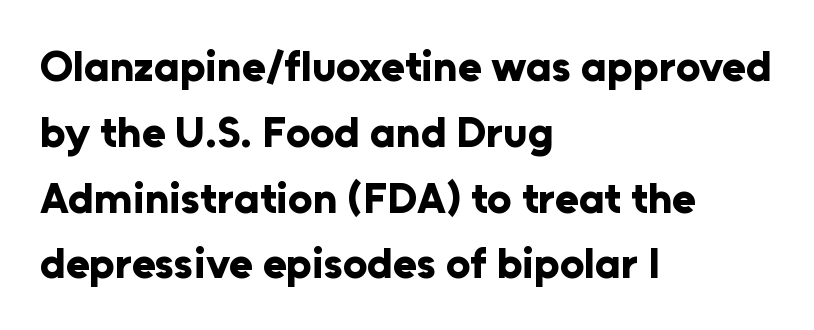
{"serif": "no", "italic": "no", "bold": "yes", "weight": "bold", "width": "normal", "stroke_contrast": "low", "x_height": "medium", "monospaced": "no", "underline": "no", "align": "left", "line_spacing": "normal", "line_spacing_ratio": 1.53, "letter_spacing": "normal", "letter_spacing_em": 0.0, "glyph_px": 43}
